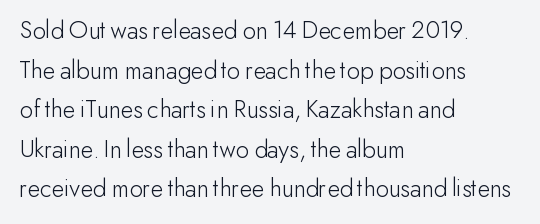
{"italic": "no", "bold": "no", "underline": "no", "align": "left", "line_spacing": "normal", "line_spacing_ratio": 1.52, "letter_spacing": "normal", "letter_spacing_em": 0.0, "glyph_px": 26}
